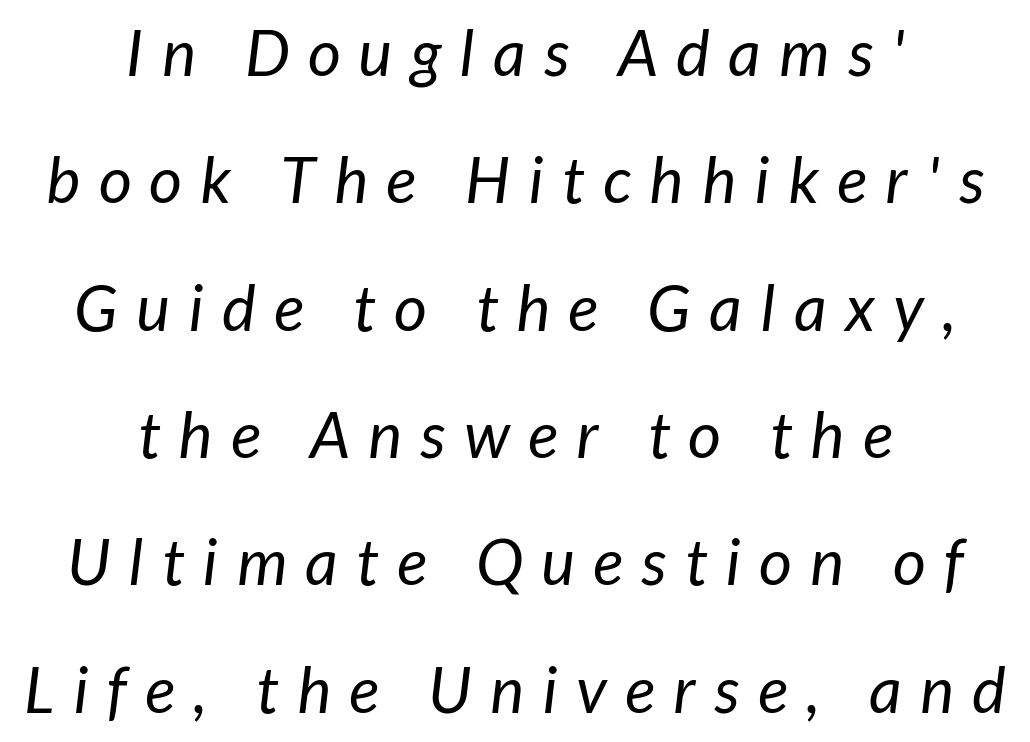
Words float on clear page, feet unadorned. The passage shown is typeset with a sans-serif family. Think of a printed novel: that variable character pitch is what you see here. Is the letter spacing exaggerated? Yes — the characters are pushed far apart. Interline gaps are noticeably wide in this sample. Nothing heavy about these letters — not bold at all.
